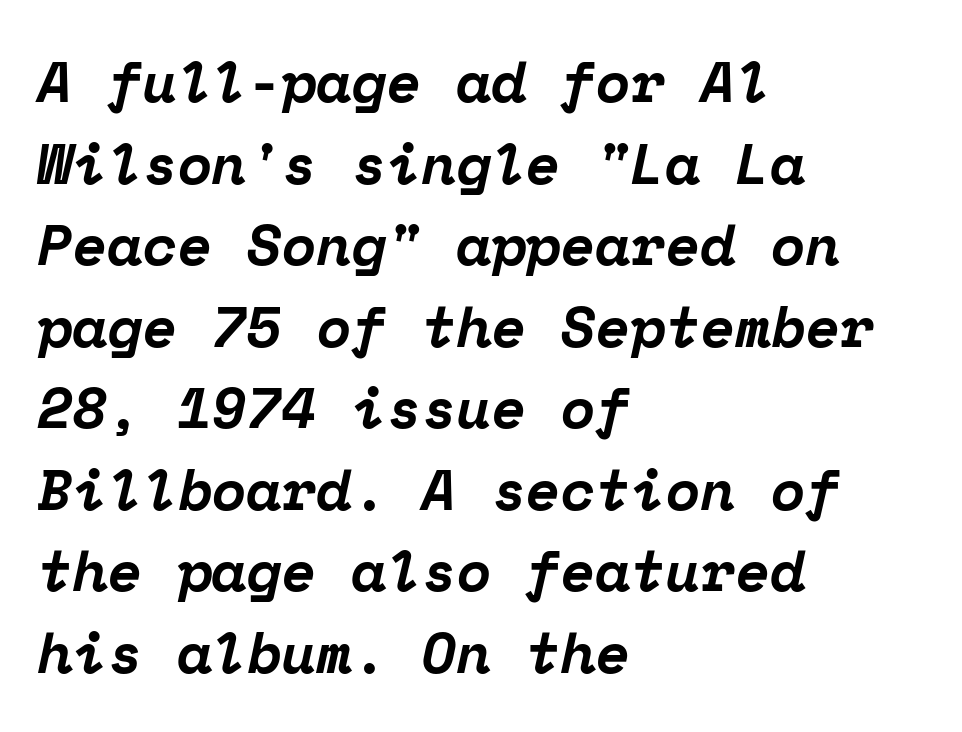
{"serif": "yes", "italic": "yes", "lean": "right", "slant_degrees": 12, "bold": "yes", "weight": "bold", "width": "normal", "stroke_contrast": "low", "x_height": "medium", "monospaced": "yes", "underline": "no", "align": "left", "line_spacing": "normal", "line_spacing_ratio": 1.43, "letter_spacing": "normal", "letter_spacing_em": 0.0, "glyph_px": 57}
